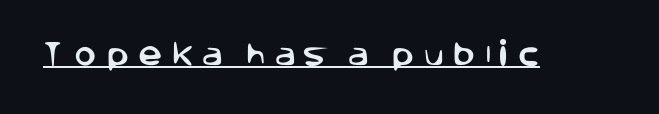
Notice how a bar underscores the lettering throughout. You could only call the tracking loose — the letters float apart. This sample uses an upright cut, with every glyph sitting square on the baseline.
